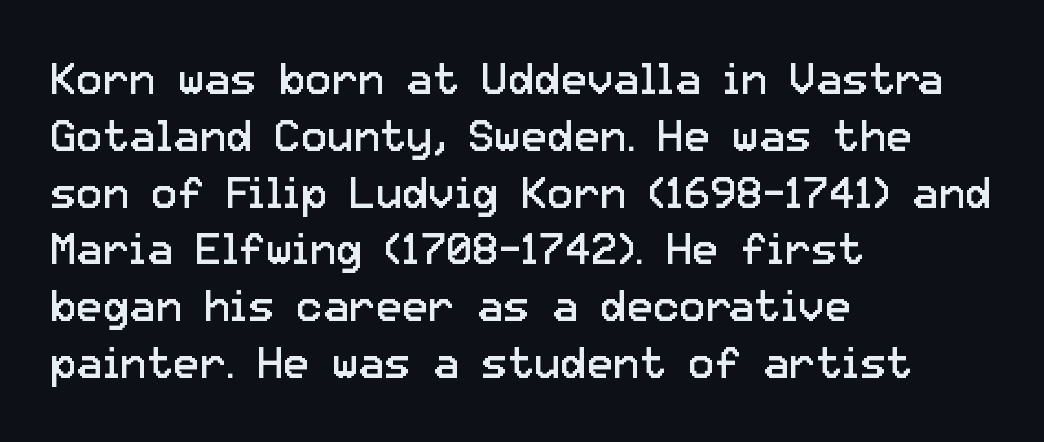
Q: Is the text bold? A: No.
Q: Is the text italic (slanted)? A: No, it is upright.
Q: Is the typeface a serif or a sans-serif typeface? A: Sans-serif.
Q: Is the text underlined? A: No.
Q: How is the paragraph aligned? A: Left-aligned.
Q: Is the spacing between letters normal or unusually wide? A: Normal.
Q: Is the spacing between lines tight, normal or loose? A: Normal.
Q: Width (condensed, normal, or wide)? A: Normal.
Q: Stroke contrast? A: Low.
Q: x-height? A: Medium.
Q: Monospaced? A: No.
